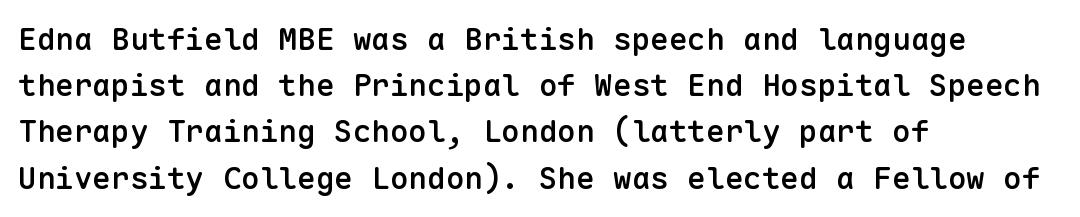
The image shows 31 px semibold sans-serif type, upright, monospaced; set left-aligned, normal line spacing (1.49x), normal letter spacing, not underlined; low stroke contrast and a medium x-height.
